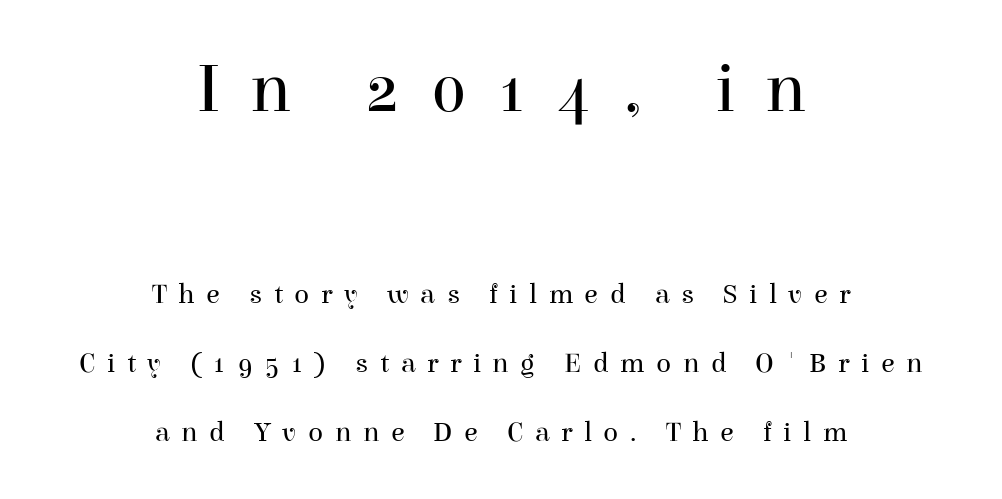
You get the large type first, then a drop to smaller type. The rendering uses natural spacing where letterforms have individual widths. The lettering holds an erect, upright posture throughout. Between one letter and the next there's a generous, obvious gap.
